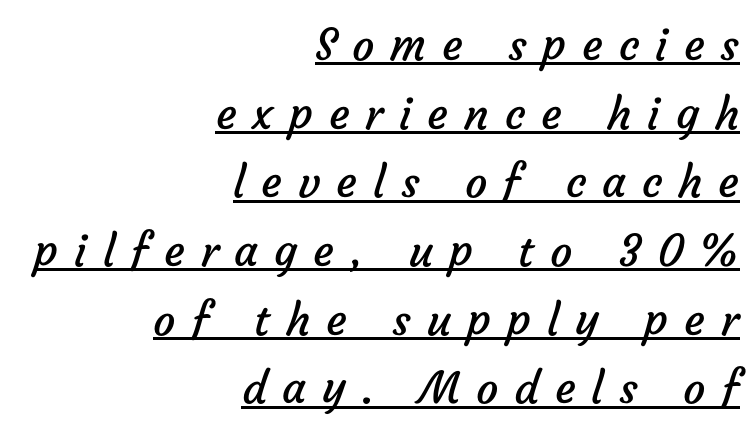
Q: Is the text bold? A: No.
Q: Is the typeface a serif or a sans-serif typeface? A: Sans-serif.
Q: Is the text underlined? A: Yes.
Q: How is the paragraph aligned? A: Right-aligned.
Q: Is the spacing between letters normal or unusually wide? A: Unusually wide.
Q: Is the spacing between lines tight, normal or loose? A: Normal.
Q: Width (condensed, normal, or wide)? A: Normal.
Q: Stroke contrast? A: Low.
Q: x-height? A: Medium.
Q: Monospaced? A: No.
